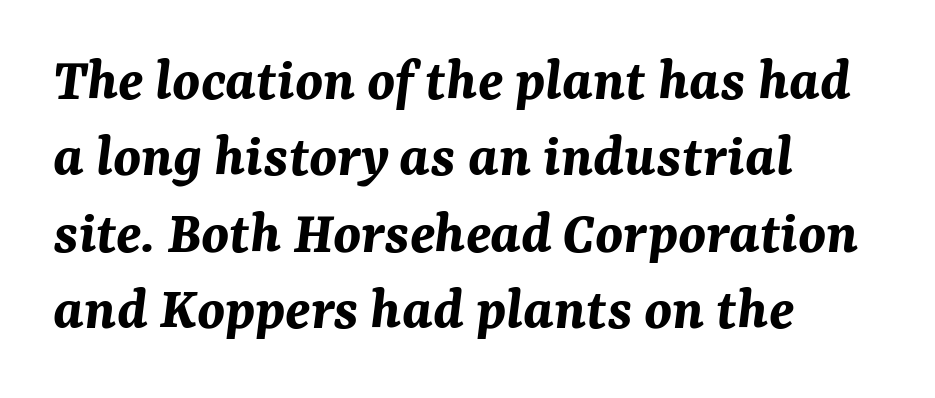
Q: Is the text bold? A: Yes.
Q: Is the text italic (slanted)? A: Yes, it leans right by about 7 degrees.
Q: Is the text underlined? A: No.
Q: How is the paragraph aligned? A: Left-aligned.
Q: Is the spacing between letters normal or unusually wide? A: Normal.
Q: Width (condensed, normal, or wide)? A: Normal.
Q: Stroke contrast? A: Medium.
Q: x-height? A: Medium.
Q: Monospaced? A: No.
